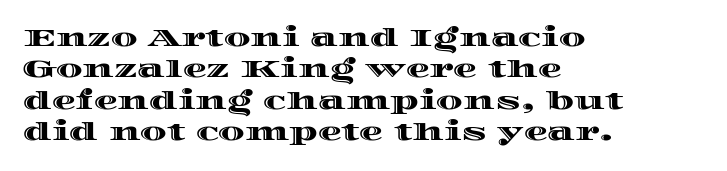
Here the glyphs are tracked normally, forming tight word shapes. Type without underlining. A roman cut, with each character standing at attention. A classic flush-left, rag-right setting is used for this passage.
